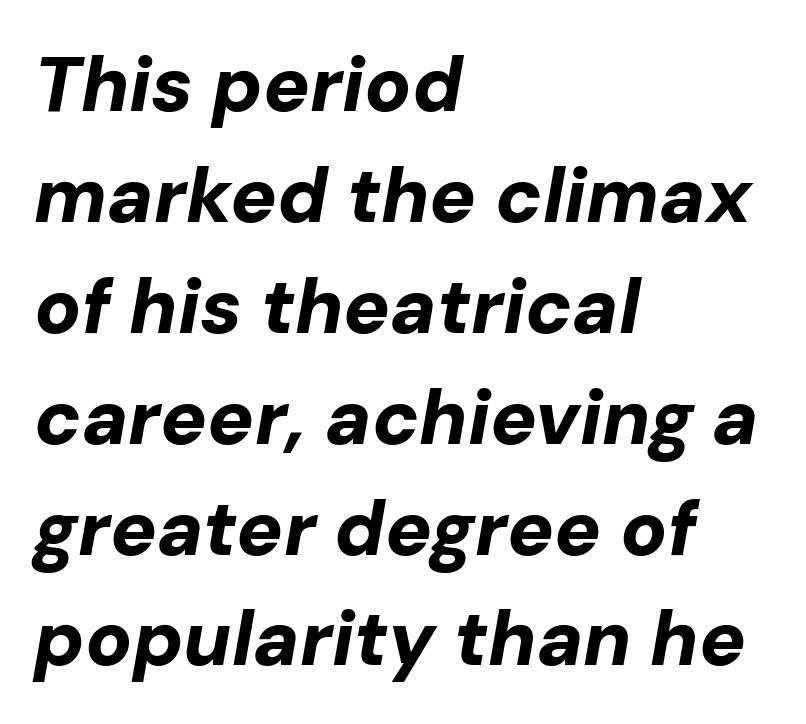
{"italic": "yes", "lean": "right", "slant_degrees": 10, "bold": "yes", "weight": "bold", "width": "normal", "stroke_contrast": "low", "x_height": "medium", "monospaced": "no", "underline": "no", "align": "left", "line_spacing": "normal", "line_spacing_ratio": 1.44, "letter_spacing": "normal", "letter_spacing_em": 0.0, "glyph_px": 77}
